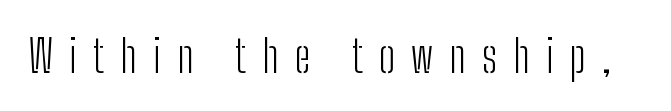
Q: Is the text bold? A: No.
Q: Is the text italic (slanted)? A: No, it is upright.
Q: Is the typeface a serif or a sans-serif typeface? A: Sans-serif.
Q: Is the text underlined? A: No.
Q: Is the spacing between letters normal or unusually wide? A: Unusually wide.
Q: Width (condensed, normal, or wide)? A: Condensed.
Q: Stroke contrast? A: Low.
Q: x-height? A: Medium.
Q: Monospaced? A: No.
